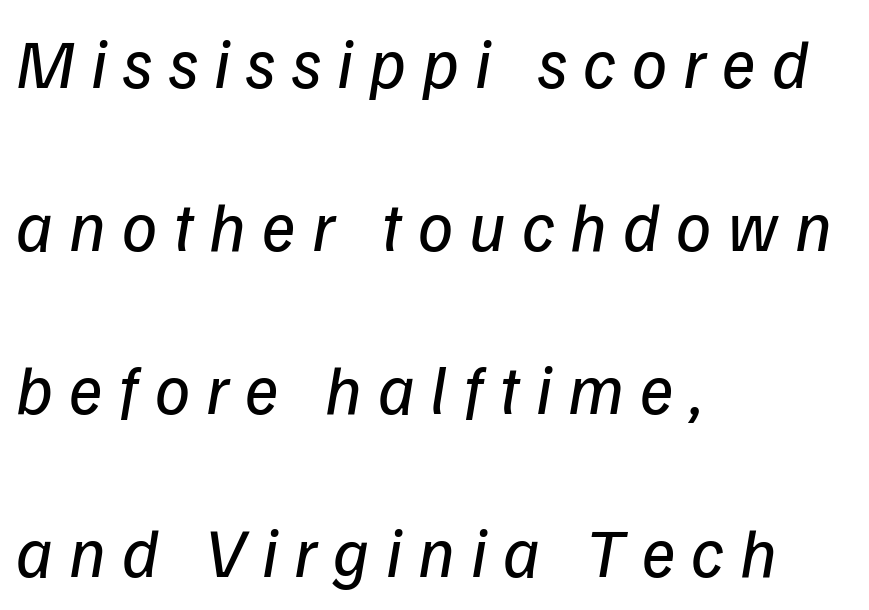
{"italic": "yes", "lean": "right", "slant_degrees": 9, "bold": "no", "weight": "regular", "width": "normal", "stroke_contrast": "low", "x_height": "medium", "monospaced": "no", "underline": "no", "align": "left", "line_spacing": "loose", "line_spacing_ratio": 2.33, "letter_spacing": "wide", "letter_spacing_em": 0.23, "glyph_px": 70}
